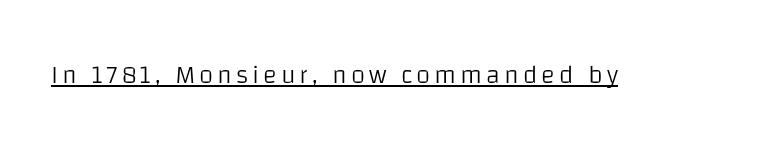
Notice how a bar underscores the lettering throughout. This is not heavy type; no bold has been used. The font's upright variant was chosen for this text.
